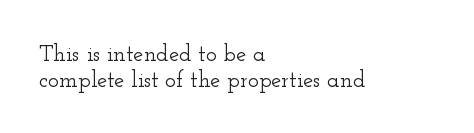
Q: Is the text italic (slanted)? A: No, it is upright.
Q: Is the text underlined? A: No.
Q: How is the paragraph aligned? A: Left-aligned.
Q: Is the spacing between letters normal or unusually wide? A: Normal.
Q: Is the spacing between lines tight, normal or loose? A: Tight.
